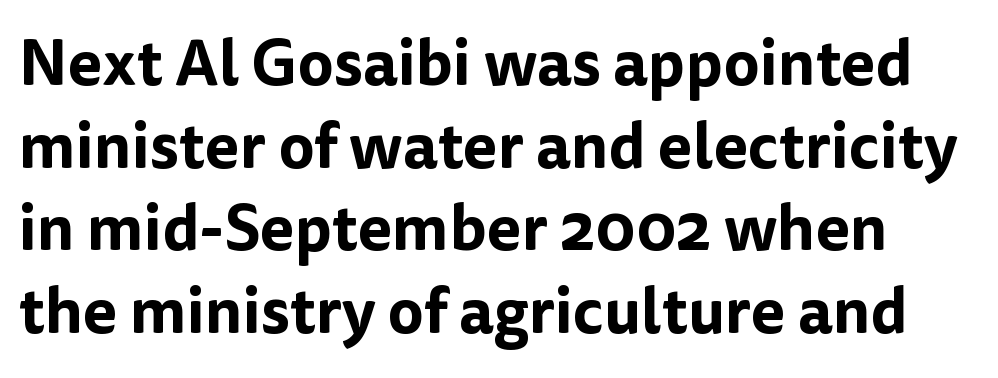
{"serif": "no", "italic": "no", "width": "normal", "stroke_contrast": "low", "x_height": "medium", "monospaced": "no", "underline": "no", "line_spacing": "normal", "line_spacing_ratio": 1.31, "letter_spacing": "normal", "letter_spacing_em": 0.0, "glyph_px": 63}
